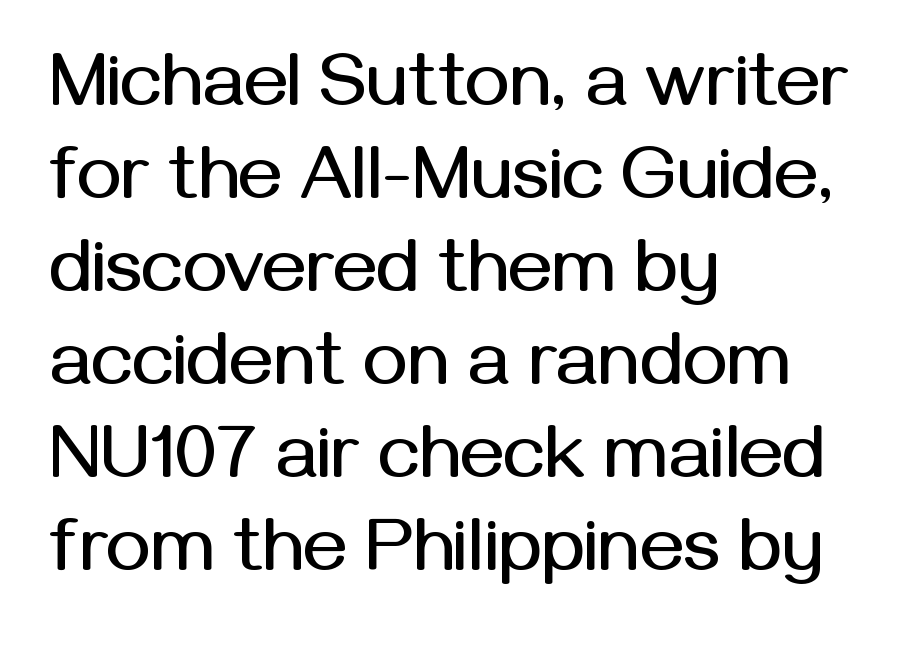
The image shows 75 px sans-serif type, upright; set left-aligned, line spacing 1.24x, normal letter spacing, not underlined; medium stroke contrast and a medium x-height.
